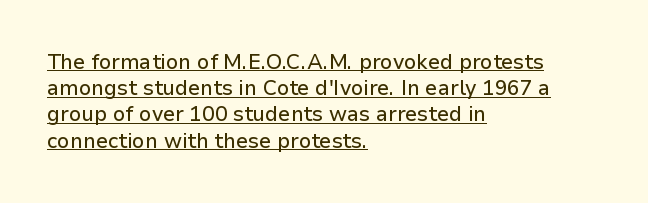
The image shows 21 px text type, upright; set left-aligned, normal line spacing (1.25x), normal letter spacing, underlined.
